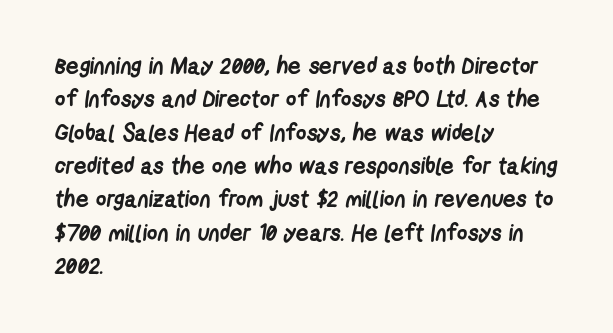
Q: Is the text bold? A: Yes.
Q: Is the text underlined? A: No.
Q: How is the paragraph aligned? A: Left-aligned.
Q: Is the spacing between letters normal or unusually wide? A: Normal.
Q: Is the spacing between lines tight, normal or loose? A: Normal.
